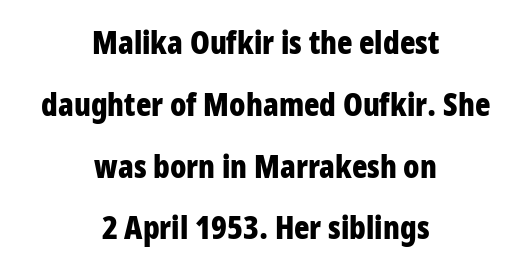
{"serif": "no", "italic": "no", "bold": "yes", "weight": "bold", "width": "condensed", "stroke_contrast": "low", "x_height": "large", "monospaced": "no", "underline": "no", "align": "center", "line_spacing": "loose", "line_spacing_ratio": 1.93, "letter_spacing": "normal", "letter_spacing_em": 0.0, "glyph_px": 32}
